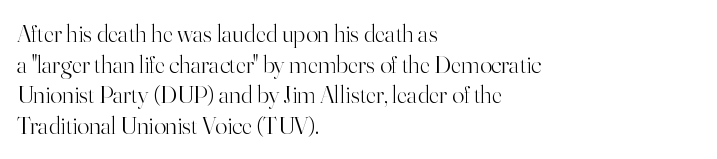
The letters look calm and open, with moderate or lighter stems. Descenders are the only things crossing below the line. Left-aligned paragraph, ragged on the right. Short note: letters normally spaced.
